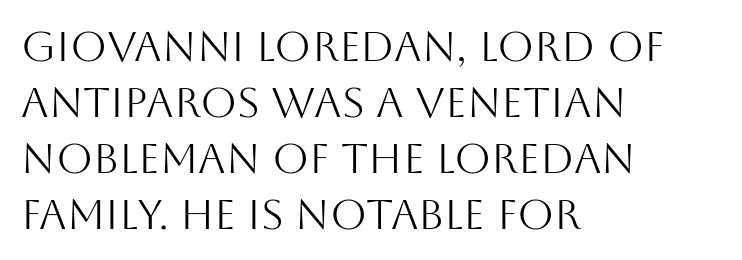
The image shows 42 px light sans-serif type, upright; set left-aligned, normal line spacing (1.33x), normal letter spacing, not underlined; medium stroke contrast and a large x-height.
